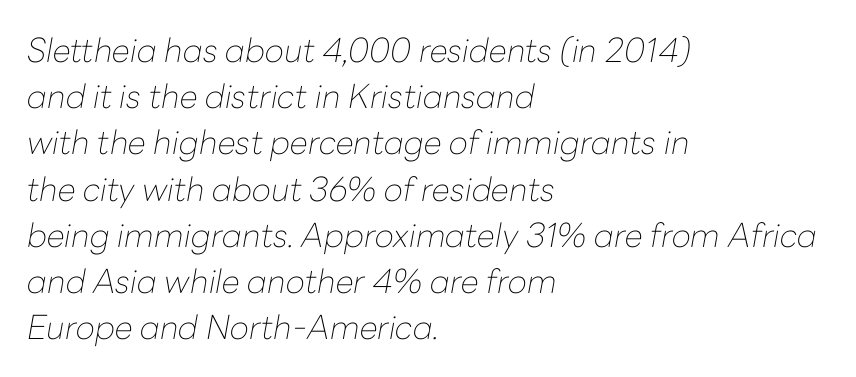
Q: Is the text bold? A: No.
Q: Is the text italic (slanted)? A: Yes, it leans right by about 10 degrees.
Q: Is the text underlined? A: No.
Q: How is the paragraph aligned? A: Left-aligned.
Q: Is the spacing between letters normal or unusually wide? A: Normal.
Q: Is the spacing between lines tight, normal or loose? A: Normal.
Q: Width (condensed, normal, or wide)? A: Normal.
Q: Stroke contrast? A: Low.
Q: x-height? A: Medium.
Q: Monospaced? A: No.
